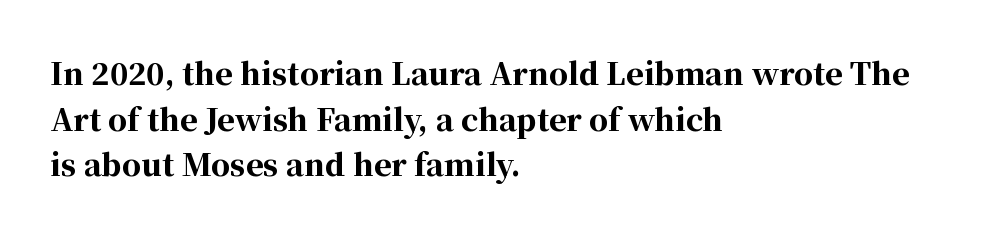
Q: Is the text bold? A: Yes.
Q: Is the text italic (slanted)? A: No, it is upright.
Q: Is the typeface a serif or a sans-serif typeface? A: Serif.
Q: Is the text underlined? A: No.
Q: How is the paragraph aligned? A: Left-aligned.
Q: Is the spacing between letters normal or unusually wide? A: Normal.
Q: Is the spacing between lines tight, normal or loose? A: Normal.
Q: Width (condensed, normal, or wide)? A: Normal.
Q: Stroke contrast? A: High.
Q: x-height? A: Medium.
Q: Monospaced? A: No.
